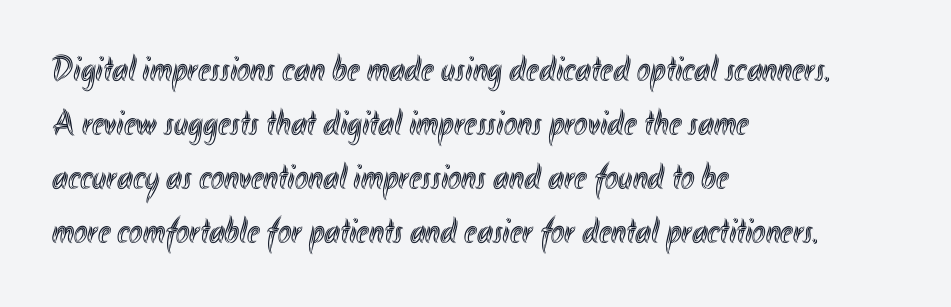
The image shows 36 px condensed type; set left-aligned, normal line spacing (1.5x), normal letter spacing, not underlined; a small x-height.
